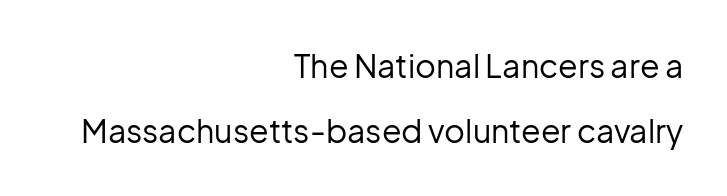
{"serif": "no", "italic": "no", "bold": "no", "weight": "regular", "width": "normal", "stroke_contrast": "low", "x_height": "medium", "monospaced": "no", "underline": "no", "align": "right", "line_spacing": "loose", "line_spacing_ratio": 2.04, "letter_spacing": "normal", "letter_spacing_em": 0.0, "glyph_px": 32}
